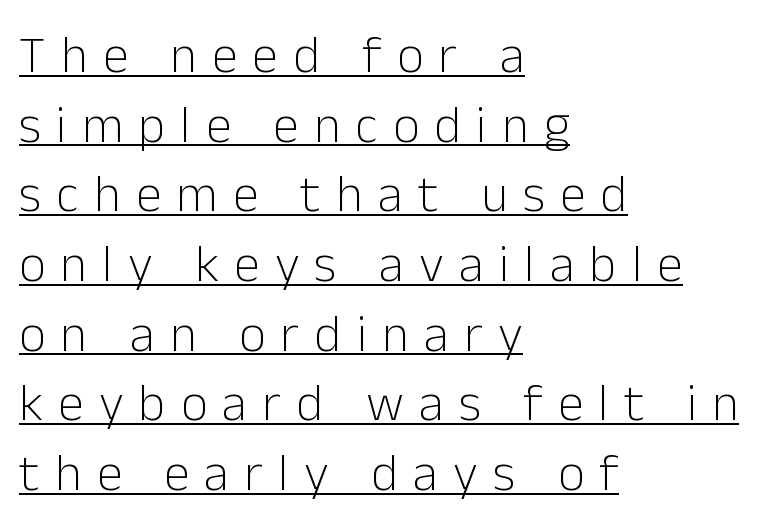
The image shows 52 px light sans-serif type, upright; set left-aligned, normal line spacing (1.34x), unusually wide letter spacing (+0.29 em), underlined; low stroke contrast and a medium x-height.
